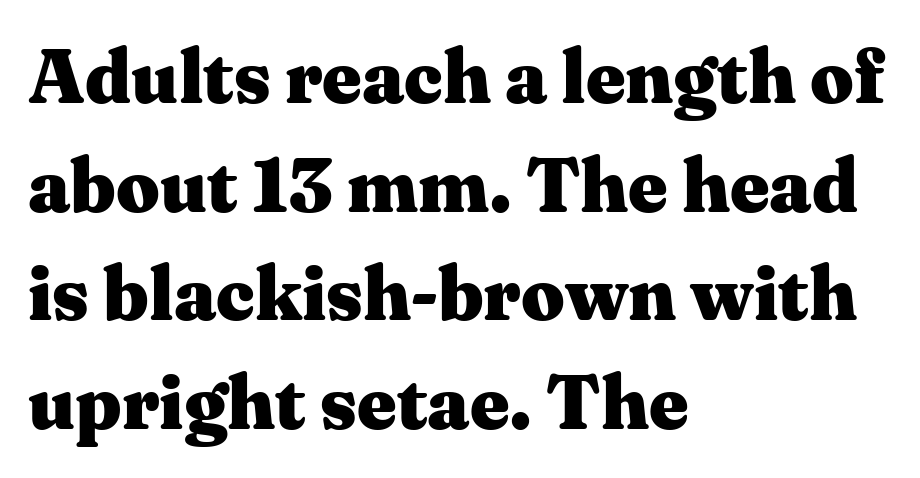
Q: Is the text bold? A: Yes.
Q: Is the text italic (slanted)? A: No, it is upright.
Q: Is the typeface a serif or a sans-serif typeface? A: Serif.
Q: Is the text underlined? A: No.
Q: How is the paragraph aligned? A: Left-aligned.
Q: Is the spacing between letters normal or unusually wide? A: Normal.
Q: Is the spacing between lines tight, normal or loose? A: Normal.
Q: Width (condensed, normal, or wide)? A: Wide.
Q: Stroke contrast? A: Medium.
Q: x-height? A: Medium.
Q: Monospaced? A: No.
